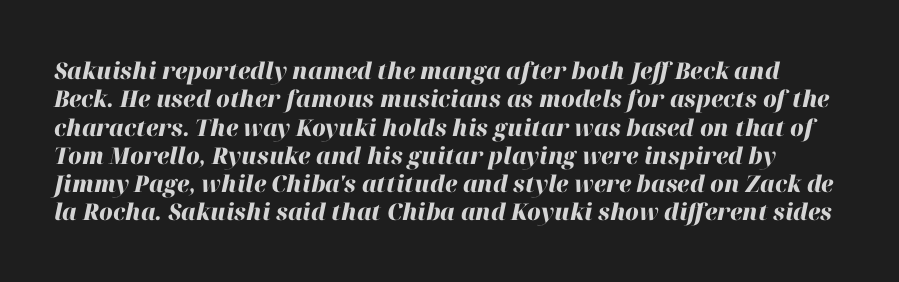
Slant detected: the letters are inclined. Strokes here are thick enough to call this a true bold. Words appear dense and cohesive because spacing is normal. The area under the type is left untouched.
